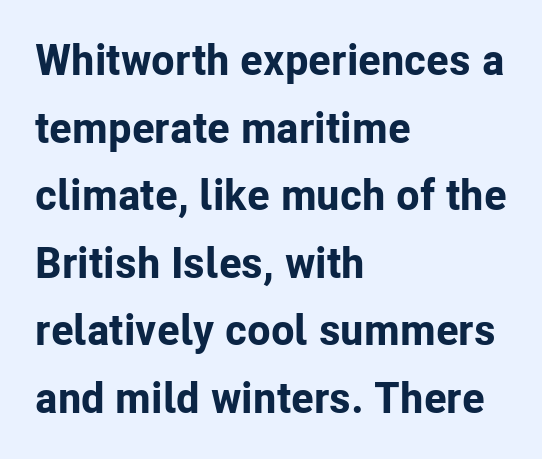
Q: Is the text bold? A: Yes.
Q: Is the text italic (slanted)? A: No, it is upright.
Q: Is the typeface a serif or a sans-serif typeface? A: Sans-serif.
Q: Is the text underlined? A: No.
Q: How is the paragraph aligned? A: Left-aligned.
Q: Is the spacing between letters normal or unusually wide? A: Normal.
Q: Is the spacing between lines tight, normal or loose? A: Normal.
Q: Width (condensed, normal, or wide)? A: Normal.
Q: Stroke contrast? A: Low.
Q: x-height? A: Medium.
Q: Monospaced? A: No.
